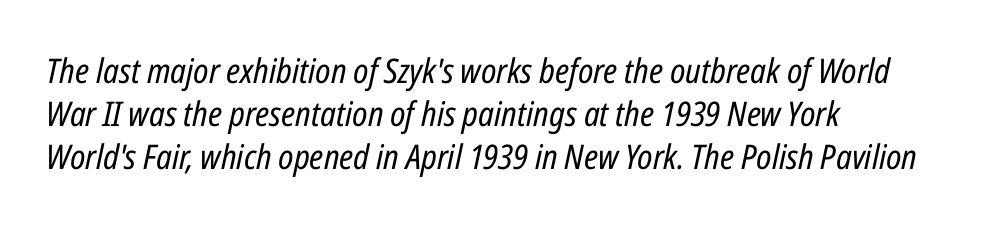
The image shows 34 px regular-weight, condensed type, italic (leaning right); set left-aligned, normal line spacing (1.26x), normal letter spacing, not underlined; low stroke contrast and a medium x-height.
